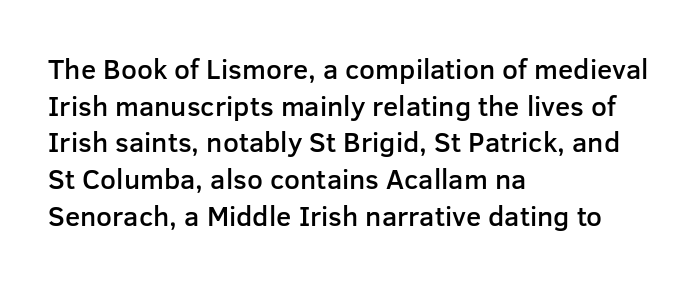
Quick note: not italic, upright. The lines sit at an ordinary, default distance from one another. Here the designer chose a conventional face with non-uniform glyph widths. This rendering uses left alignment, leaving the right contour irregular.
